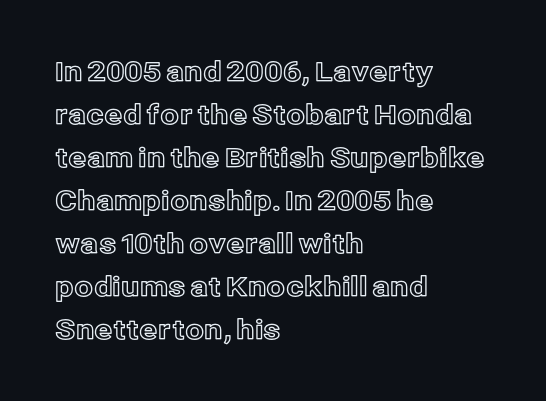
Q: Is the text italic (slanted)? A: No, it is upright.
Q: Is the text underlined? A: No.
Q: How is the paragraph aligned? A: Left-aligned.
Q: Is the spacing between letters normal or unusually wide? A: Normal.
Q: Is the spacing between lines tight, normal or loose? A: Normal.
